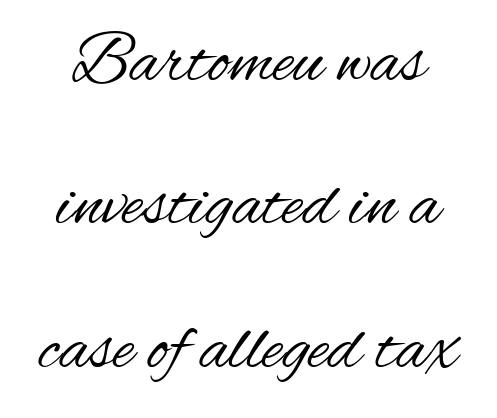
The image shows 72 px regular-weight, condensed sans-serif type; set centered, loose line spacing (1.99x), normal letter spacing, not underlined; medium stroke contrast and a small x-height.
